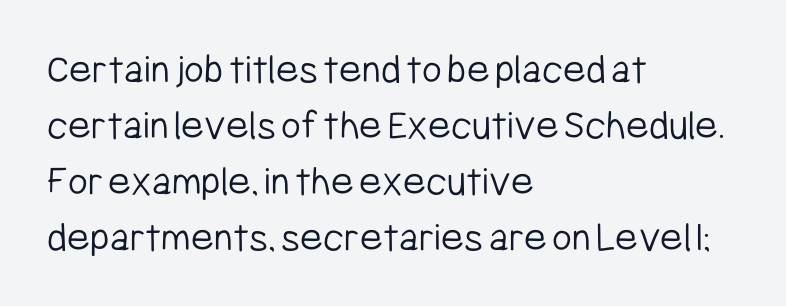
{"serif": "no", "italic": "no", "bold": "no", "weight": "light", "width": "condensed", "stroke_contrast": "low", "x_height": "medium", "monospaced": "no", "underline": "no", "align": "left", "line_spacing": "normal", "line_spacing_ratio": 1.3, "letter_spacing": "normal", "letter_spacing_em": 0.0, "glyph_px": 43}
